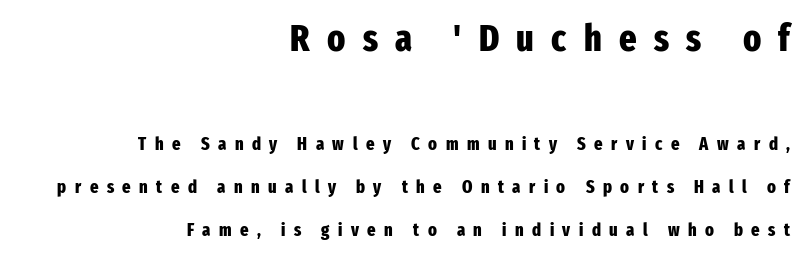
Q: Is the text bold? A: Yes.
Q: Is the text italic (slanted)? A: No, it is upright.
Q: Is the typeface a serif or a sans-serif typeface? A: Sans-serif.
Q: Is the text underlined? A: No.
Q: How is the paragraph aligned? A: Right-aligned.
Q: Is the spacing between letters normal or unusually wide? A: Unusually wide.
Q: Is the spacing between lines tight, normal or loose? A: Loose.
Q: Which block of text is set in a larger size, the first (top) or the second (bottom)? A: The first (top) one.
Q: Width (condensed, normal, or wide)? A: Condensed.
Q: Stroke contrast? A: Low.
Q: x-height? A: Medium.
Q: Monospaced? A: No.
